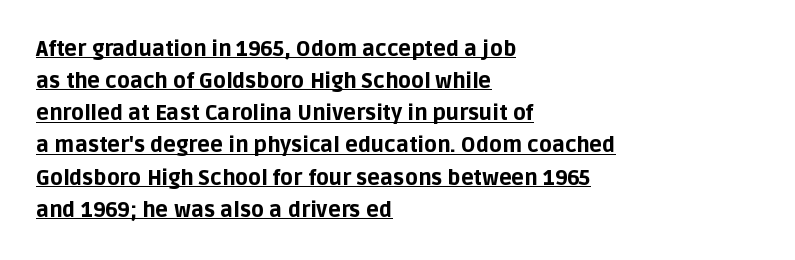
Q: Is the text bold? A: Yes.
Q: Is the text italic (slanted)? A: No, it is upright.
Q: Is the text underlined? A: Yes.
Q: How is the paragraph aligned? A: Left-aligned.
Q: Is the spacing between letters normal or unusually wide? A: Normal.
Q: Is the spacing between lines tight, normal or loose? A: Normal.
